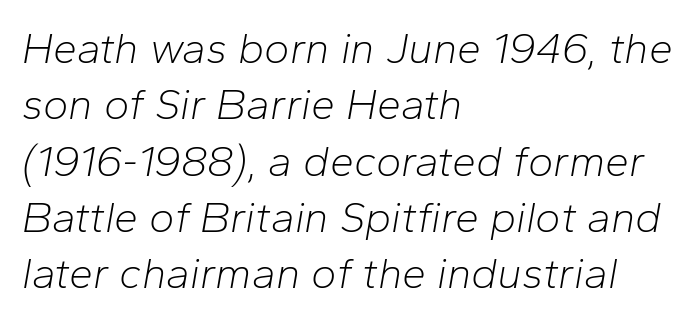
Q: Is the text bold? A: No.
Q: Is the text italic (slanted)? A: Yes, it leans right by about 10 degrees.
Q: Is the text underlined? A: No.
Q: How is the paragraph aligned? A: Left-aligned.
Q: Is the spacing between letters normal or unusually wide? A: Normal.
Q: Is the spacing between lines tight, normal or loose? A: Normal.
Q: Width (condensed, normal, or wide)? A: Normal.
Q: Stroke contrast? A: Low.
Q: x-height? A: Medium.
Q: Monospaced? A: No.
